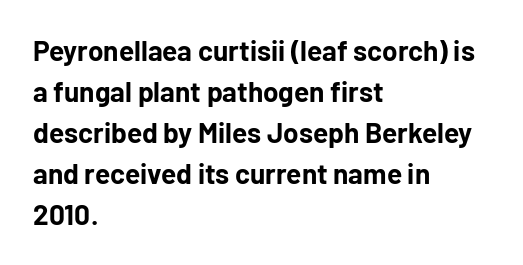
The image shows 28 px bold sans-serif type, upright; set left-aligned, normal line spacing (1.46x), normal letter spacing, not underlined; low stroke contrast and a medium x-height.
